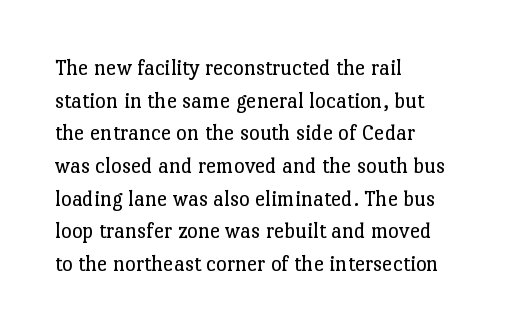
{"italic": "no", "bold": "no", "underline": "no", "align": "left", "line_spacing": "normal", "line_spacing_ratio": 1.42, "letter_spacing": "normal", "letter_spacing_em": 0.0, "glyph_px": 23}
